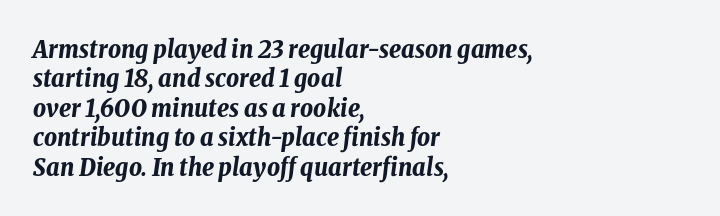
Q: Is the text bold? A: Yes.
Q: Is the text italic (slanted)? A: Yes, it leans right by about 8 degrees.
Q: Is the text underlined? A: No.
Q: How is the paragraph aligned? A: Left-aligned.
Q: Is the spacing between letters normal or unusually wide? A: Normal.
